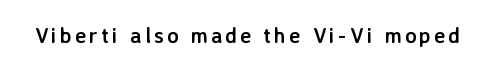
The image shows 21 px bold type, upright; set not underlined.
